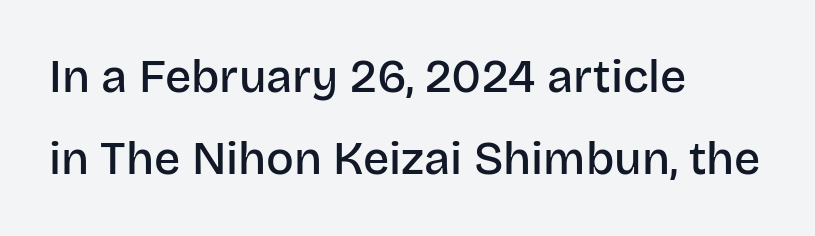
A typesetter would label this face a sans. The letters advance in unequal steps, a hallmark of proportional type. Does the weight exceed regular? Yes, but only to semibold. Glyph-to-glyph distance matches everyday printed text.
